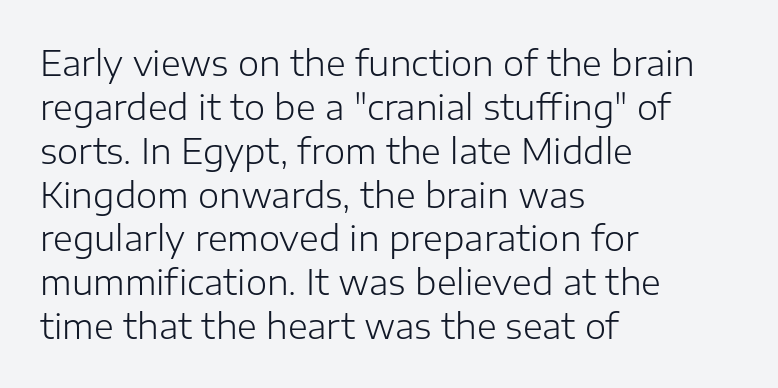
{"serif": "no", "italic": "no", "bold": "no", "weight": "light", "width": "normal", "stroke_contrast": "low", "x_height": "medium", "monospaced": "no", "underline": "no", "align": "left", "line_spacing": "normal", "line_spacing_ratio": 1.29, "letter_spacing": "normal", "letter_spacing_em": 0.0, "glyph_px": 34}
